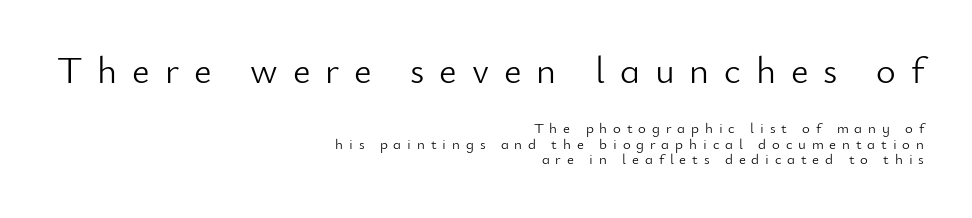
This is sans-serif lettering, the kind often seen on screens and signage. Each letter keeps its own natural width here, so spacing adapts to shape. No word sits above an underline. Stroke thickness stays within the range of a standard reading face or lighter. The type is letterspaced generously, with wide tracking. The vertical gap from one line to the next is small.
